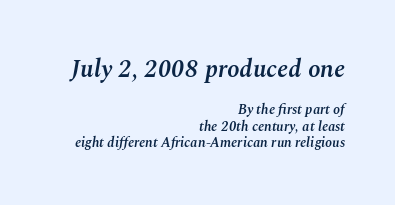
The image shows 25 px text type, italic (leaning right); set right-aligned, line spacing 1.17x, normal letter spacing, not underlined; the first (top) block is 1.79x larger.
